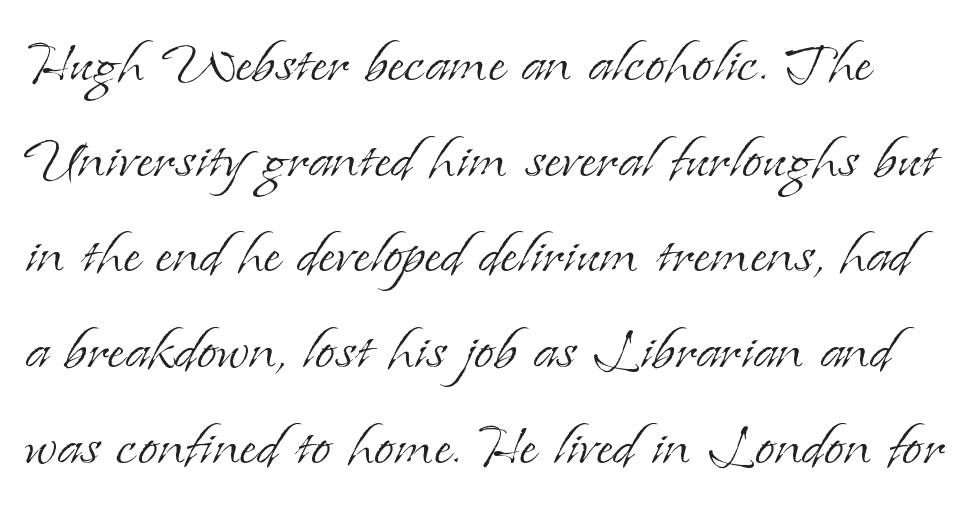
Q: Is the text bold? A: No.
Q: Is the text italic (slanted)? A: Yes.
Q: Is the typeface a serif or a sans-serif typeface? A: Serif.
Q: Is the text underlined? A: No.
Q: Is the spacing between letters normal or unusually wide? A: Normal.
Q: Is the spacing between lines tight, normal or loose? A: Normal.
Q: Width (condensed, normal, or wide)? A: Normal.
Q: Stroke contrast? A: Low.
Q: x-height? A: Small.
Q: Monospaced? A: No.
